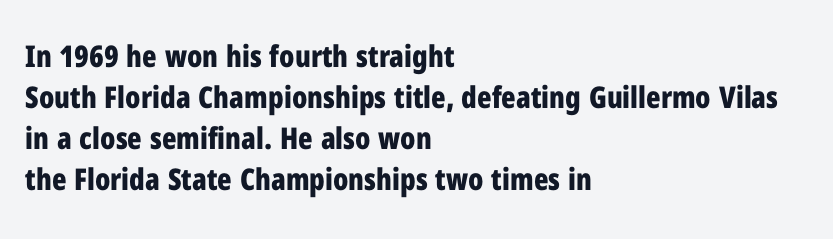
The image shows 30 px bold, condensed sans-serif type, upright; set left-aligned, normal line spacing (1.37x), normal letter spacing, not underlined; low stroke contrast and a medium x-height.
